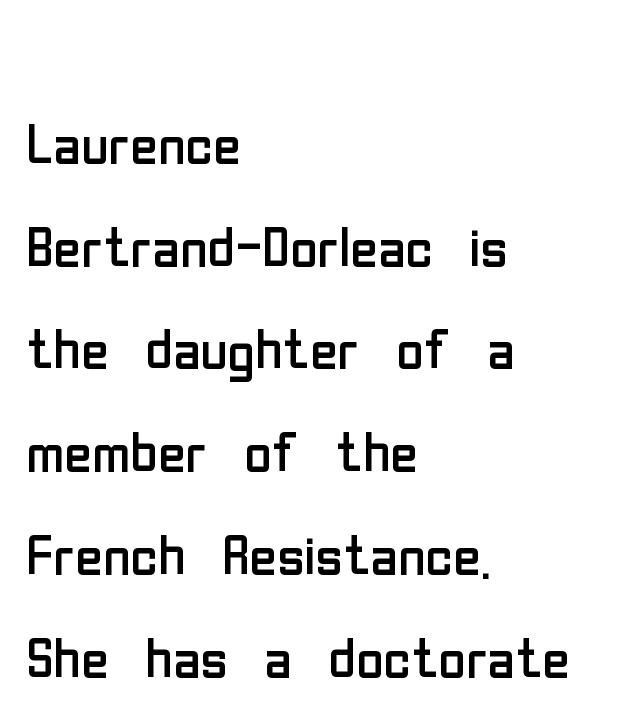
Q: Is the text bold? A: No.
Q: Is the text italic (slanted)? A: No, it is upright.
Q: Is the typeface a serif or a sans-serif typeface? A: Sans-serif.
Q: Is the text underlined? A: No.
Q: How is the paragraph aligned? A: Left-aligned.
Q: Is the spacing between letters normal or unusually wide? A: Normal.
Q: Is the spacing between lines tight, normal or loose? A: Normal.
Q: Width (condensed, normal, or wide)? A: Condensed.
Q: Stroke contrast? A: Low.
Q: x-height? A: Medium.
Q: Monospaced? A: No.
